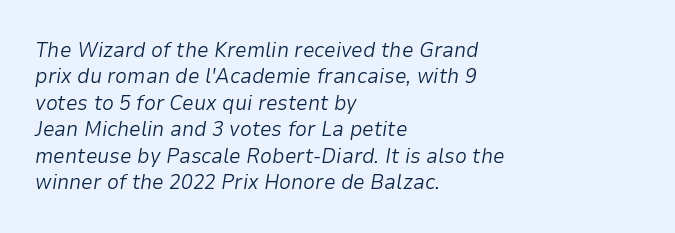
The image shows 21 px text type, italic (leaning right); set left-aligned, normal line spacing (1.26x), normal letter spacing, not underlined.
